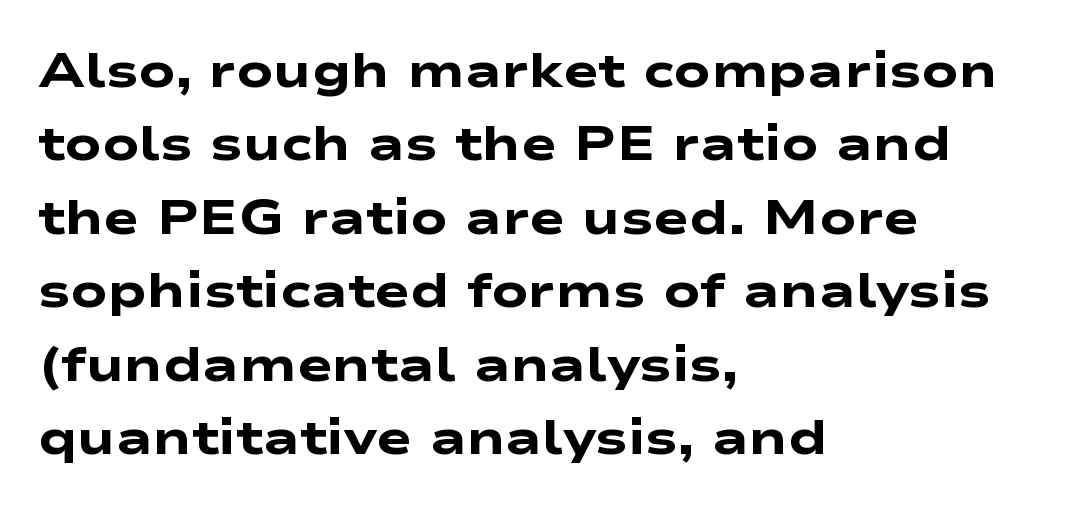
The letters sit at their default tracking, neither squeezed nor spread. Are there feet on the stems? There aren't — it's a sans. A typesetter would call this proportional, since set widths differ per character. The vertical gap from one line to the next is medium. These words are printed bold, with thick strokes throughout. Bare-footed words on every line.
